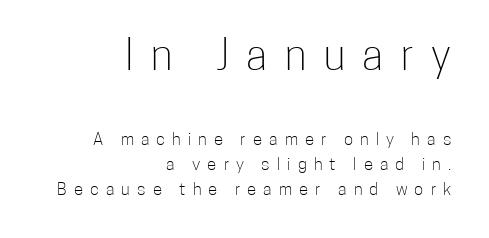
{"serif": "no", "italic": "no", "bold": "no", "weight": "light", "width": "condensed", "stroke_contrast": "low", "x_height": "medium", "monospaced": "no", "underline": "no", "align": "right", "line_spacing": "normal", "line_spacing_ratio": 1.45, "letter_spacing": "wide", "letter_spacing_em": 0.42, "larger_block": "first", "size_ratio": 2.47, "glyph_px": 42}
